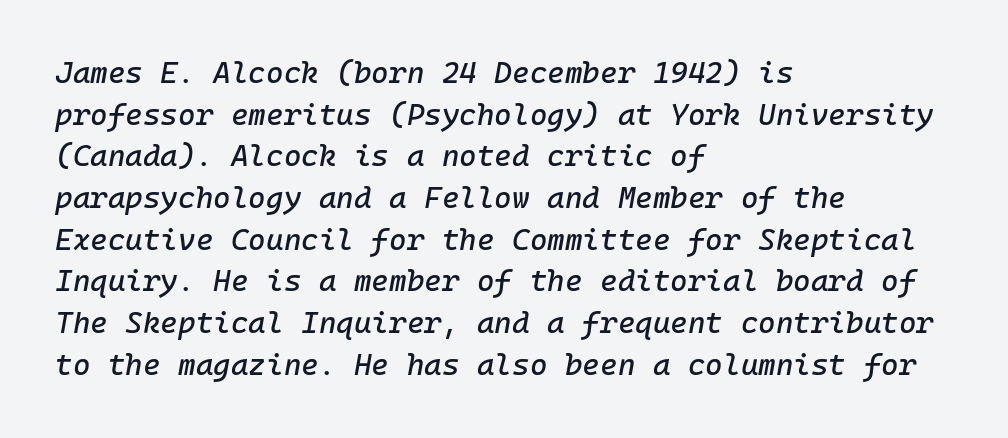
The designer left line spacing at the default. The rendering anchors every line to the left-hand side. Would a proofreader flag this as italicized? Yes. The words here are not underlined. Is the letter spacing exaggerated? No — it looks like the ordinary default.
